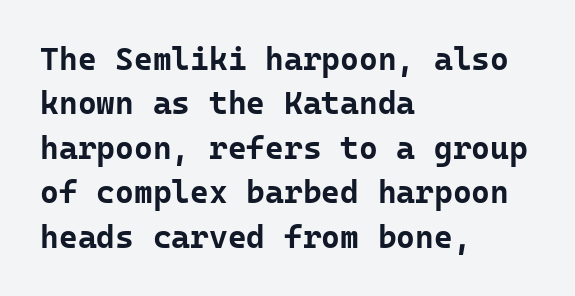
Q: Is the text bold? A: Yes.
Q: Is the text italic (slanted)? A: No, it is upright.
Q: Is the typeface a serif or a sans-serif typeface? A: Sans-serif.
Q: Is the text underlined? A: No.
Q: How is the paragraph aligned? A: Left-aligned.
Q: Is the spacing between letters normal or unusually wide? A: Normal.
Q: Is the spacing between lines tight, normal or loose? A: Normal.
Q: Width (condensed, normal, or wide)? A: Normal.
Q: Stroke contrast? A: Low.
Q: x-height? A: Medium.
Q: Monospaced? A: Yes.
